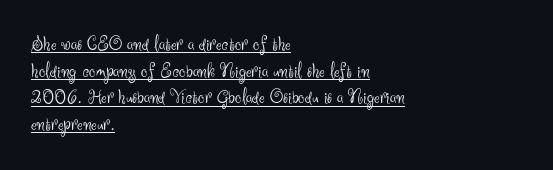
The image shows 21 px text type, upright; set left-aligned, normal line spacing (1.27x), normal letter spacing, underlined.
